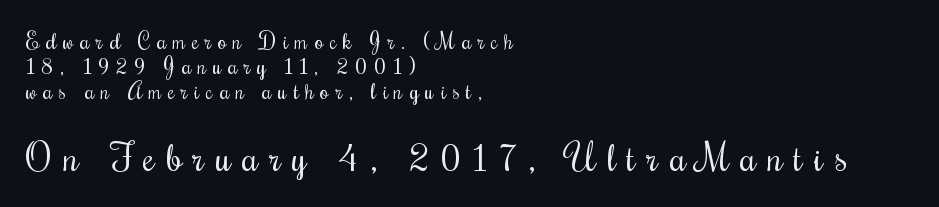
The image shows 38 px regular-weight, condensed serif type; set left-aligned, tight line spacing (1.13x), unusually wide letter spacing (+0.3 em), not underlined; the second (bottom) block is 1.73x larger; medium stroke contrast and a small x-height.
